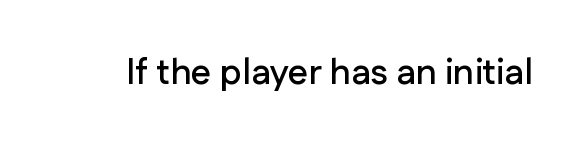
You could not count columns in this text — the font is proportionally spaced. This is roman type, the default non-slanted kind. Short note: letters normally spaced. Clear beneath every line of the passage. Font category for this specimen: sans-serif.
